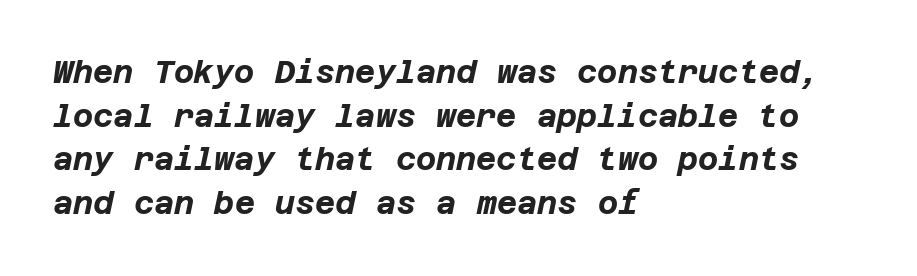
{"italic": "yes", "lean": "right", "slant_degrees": 12, "bold": "yes", "weight": "bold", "width": "normal", "stroke_contrast": "low", "x_height": "large", "underline": "no", "align": "left", "line_spacing": "normal", "line_spacing_ratio": 1.41, "letter_spacing": "normal", "letter_spacing_em": 0.0, "glyph_px": 31}
